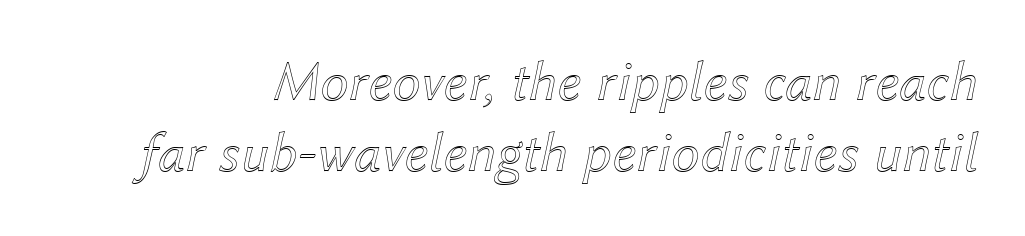
You can tell it's italic because the verticals aren't actually vertical. Caption: standard tracking, unaltered. A bare baseline throughout the passage. The block of text has a typical density, with ordinary space between rows. Each letter keeps its own natural width here, so spacing adapts to shape.
